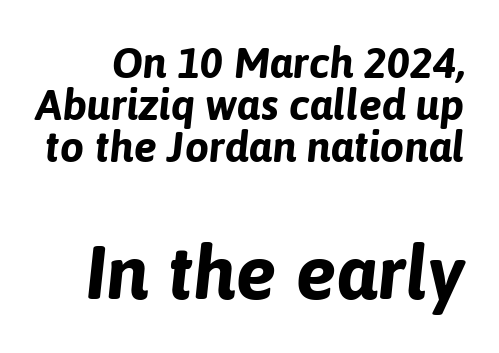
You could not count columns in this text — the font is proportionally spaced. In terms of weight, the rendering is a true, heavy bold. Does the bottom block carry the larger type? Yes, it does. Leading: reduced. The gap between lines stays unmarked.
